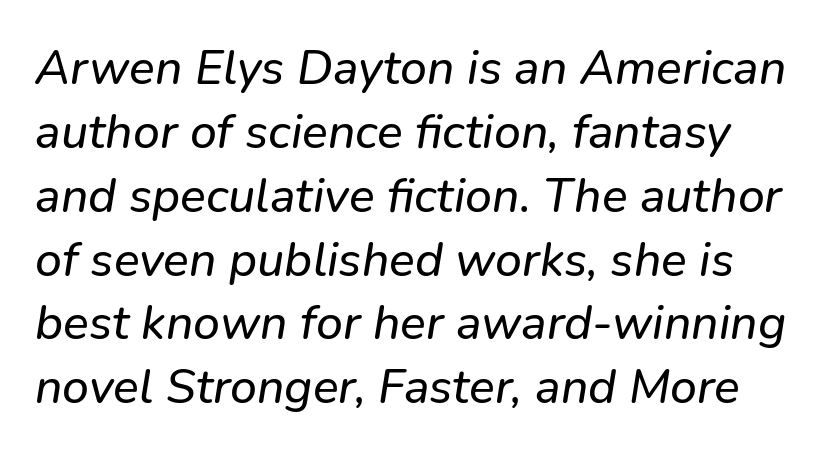
{"italic": "yes", "lean": "right", "slant_degrees": 9, "width": "normal", "stroke_contrast": "low", "x_height": "medium", "monospaced": "no", "underline": "no", "line_spacing": "normal", "line_spacing_ratio": 1.33, "letter_spacing": "normal", "letter_spacing_em": 0.0, "glyph_px": 48}
